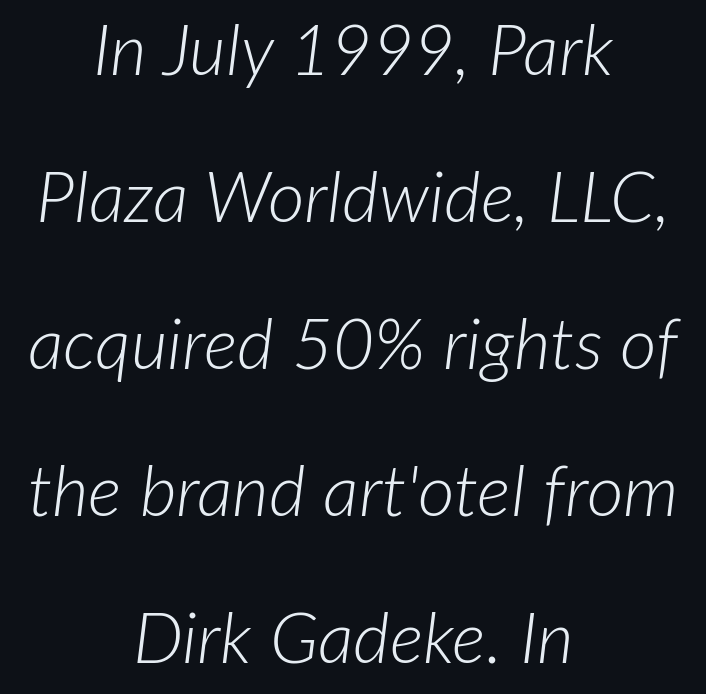
The leading is generous, giving the passage an open texture. Layout note: lines centered. The lettering tilts uniformly, giving the passage an italic look. The letterforms sit shoulder to shoulder at normal distance. Stems here are at most as thick as an everyday book face.
